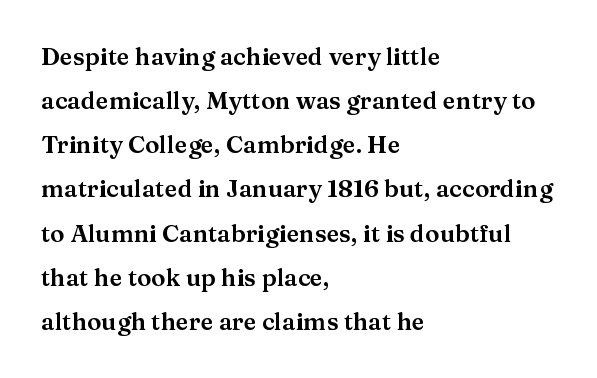
Standard letterfit; no display-style spreading of the glyphs. Clear beneath every line of the passage. A student would call this left alignment; a typographer would say flush left, rag right. Italic? Not at all — the glyphs are vertical.
